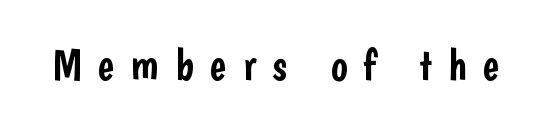
Q: Is the text italic (slanted)? A: No, it is upright.
Q: Is the typeface a serif or a sans-serif typeface? A: Sans-serif.
Q: Is the text underlined? A: No.
Q: Is the spacing between letters normal or unusually wide? A: Unusually wide.
Q: Width (condensed, normal, or wide)? A: Condensed.
Q: Stroke contrast? A: Low.
Q: x-height? A: Medium.
Q: Monospaced? A: No.
